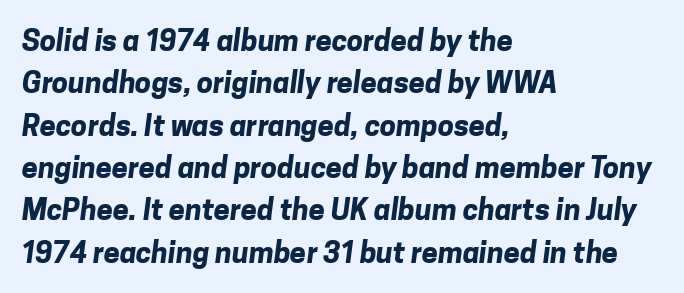
Q: Is the text bold? A: Yes.
Q: Is the typeface a serif or a sans-serif typeface? A: Sans-serif.
Q: Is the text underlined? A: No.
Q: How is the paragraph aligned? A: Left-aligned.
Q: Is the spacing between letters normal or unusually wide? A: Normal.
Q: Is the spacing between lines tight, normal or loose? A: Normal.
Q: Width (condensed, normal, or wide)? A: Normal.
Q: Stroke contrast? A: Low.
Q: x-height? A: Medium.
Q: Monospaced? A: No.
